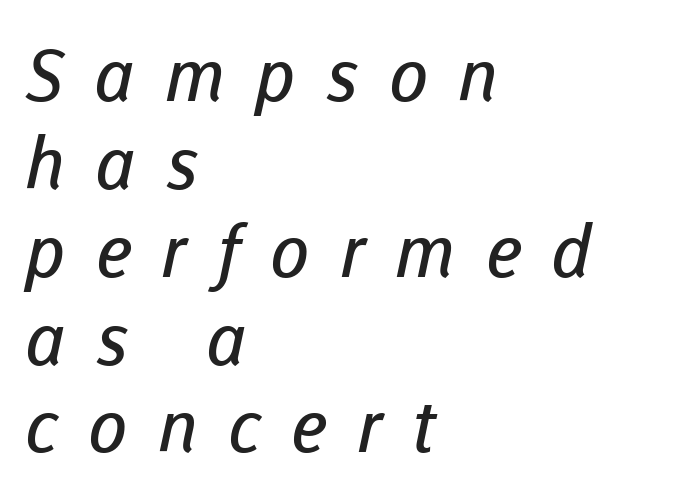
The image shows 72 px regular-weight sans-serif type; set left-aligned, line spacing 1.22x, unusually wide letter spacing (+0.42 em), not underlined; low stroke contrast and a medium x-height.
